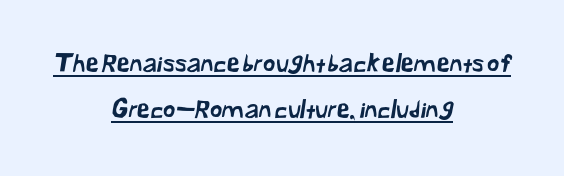
The image shows 24 px text type; set centered, loose line spacing (1.93x), normal letter spacing, underlined.
